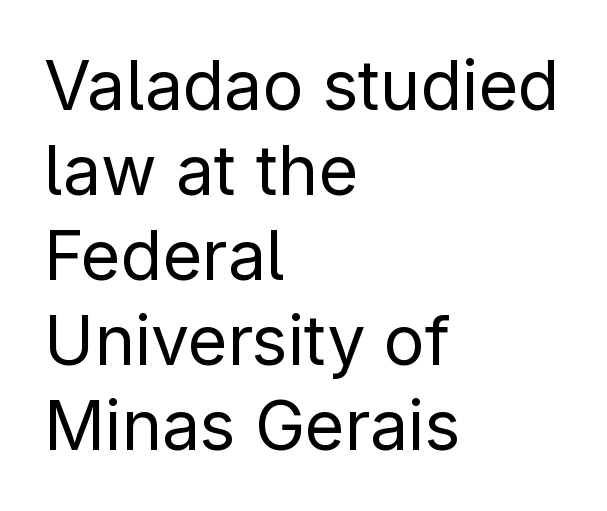
{"serif": "no", "italic": "no", "bold": "no", "weight": "regular", "width": "normal", "stroke_contrast": "low", "x_height": "medium", "monospaced": "no", "underline": "no", "align": "left", "line_spacing": "normal", "line_spacing_ratio": 1.25, "letter_spacing": "normal", "letter_spacing_em": 0.0, "glyph_px": 68}
